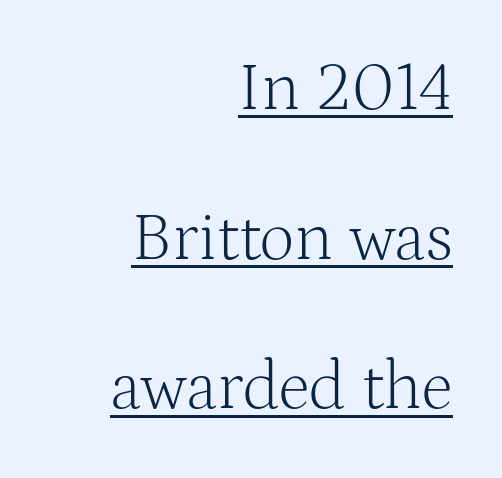
Q: Is the text bold? A: No.
Q: Is the text italic (slanted)? A: No, it is upright.
Q: Is the typeface a serif or a sans-serif typeface? A: Serif.
Q: Is the text underlined? A: Yes.
Q: How is the paragraph aligned? A: Right-aligned.
Q: Is the spacing between letters normal or unusually wide? A: Normal.
Q: Is the spacing between lines tight, normal or loose? A: Loose.
Q: Width (condensed, normal, or wide)? A: Normal.
Q: Stroke contrast? A: Medium.
Q: x-height? A: Medium.
Q: Monospaced? A: No.
